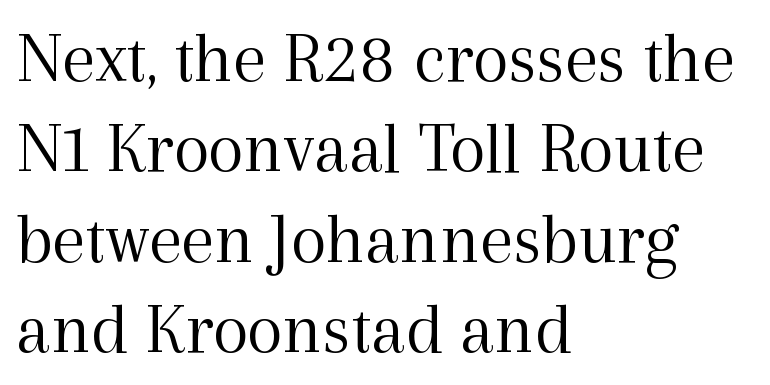
The image shows 74 px light serif type, upright; set left-aligned, line spacing 1.22x, normal letter spacing, not underlined; a medium x-height.
